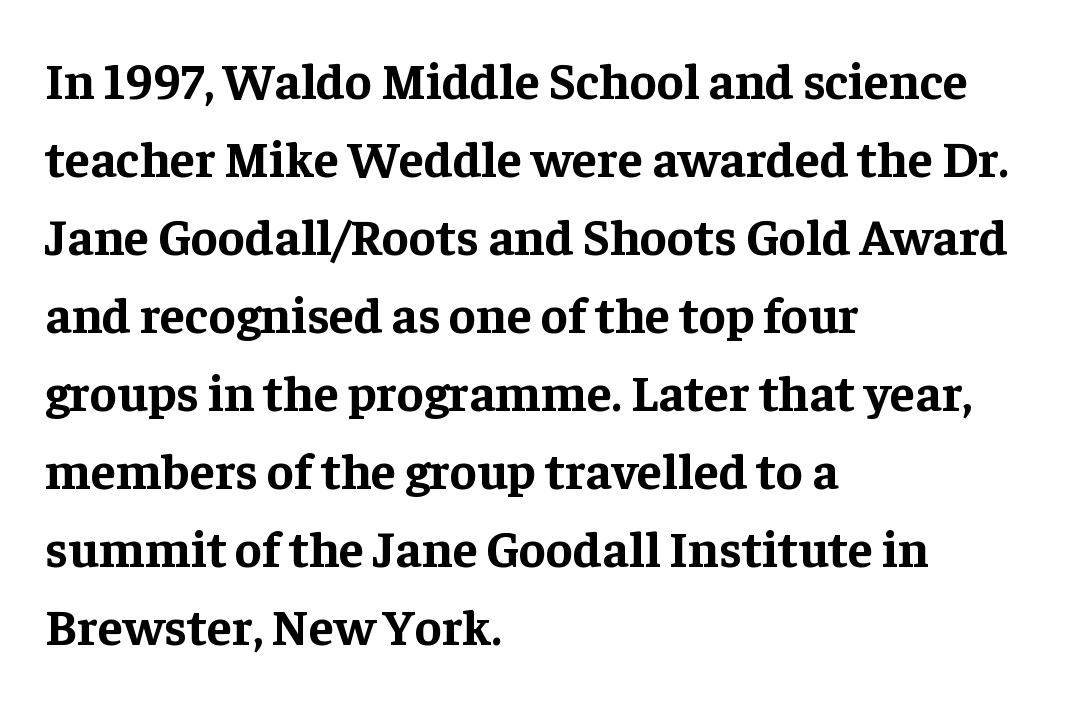
Q: Is the text bold? A: Yes.
Q: Is the text italic (slanted)? A: No, it is upright.
Q: Is the typeface a serif or a sans-serif typeface? A: Serif.
Q: Is the text underlined? A: No.
Q: How is the paragraph aligned? A: Left-aligned.
Q: Is the spacing between letters normal or unusually wide? A: Normal.
Q: Is the spacing between lines tight, normal or loose? A: Normal.
Q: Width (condensed, normal, or wide)? A: Normal.
Q: Stroke contrast? A: Low.
Q: x-height? A: Medium.
Q: Monospaced? A: No.
